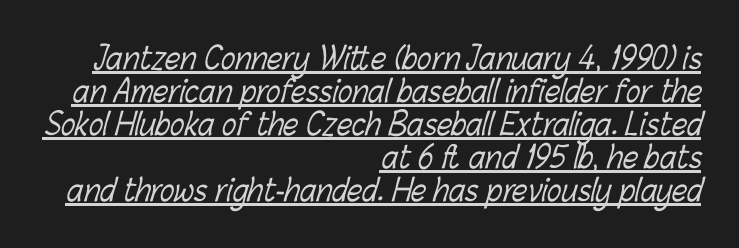
Q: Is the text bold? A: No.
Q: Is the text underlined? A: Yes.
Q: How is the paragraph aligned? A: Right-aligned.
Q: Is the spacing between letters normal or unusually wide? A: Normal.
Q: Is the spacing between lines tight, normal or loose? A: Tight.
Q: Width (condensed, normal, or wide)? A: Condensed.
Q: Stroke contrast? A: Low.
Q: x-height? A: Medium.
Q: Monospaced? A: No.
